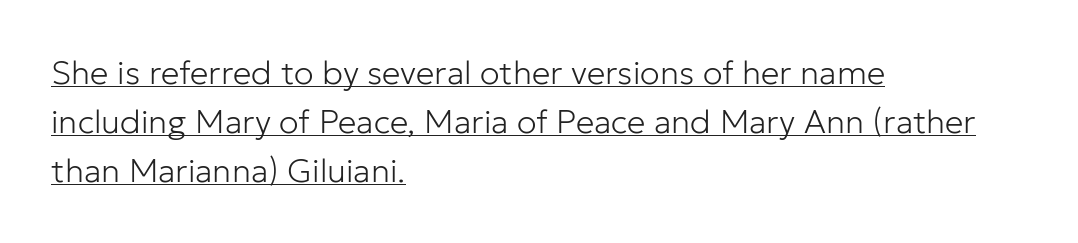
Each word holds together tightly as a unit, with standard inter-letter gaps. Quick note: underline on. This reads as an unemphasized weight, regular at the heaviest. Note the varied advance widths — an 'i' is clearly narrower than an 'm'.
